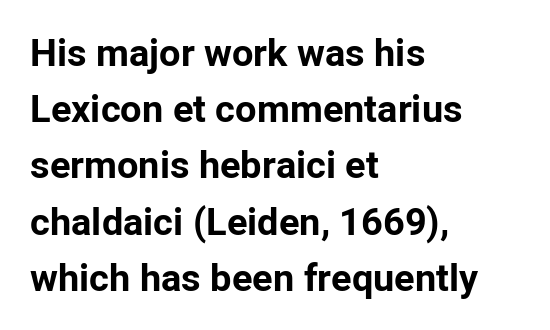
The image shows 38 px bold sans-serif type, upright; set left-aligned, normal line spacing (1.48x), normal letter spacing, not underlined; low stroke contrast and a medium x-height.
